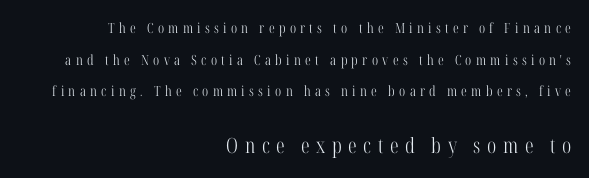
Counters stay open thanks to moderate or lighter strokes. Rows of type keep a wide berth in the vertical direction. You get the small type first, then a jump to larger type. Do the letters lean? They stand straight.
